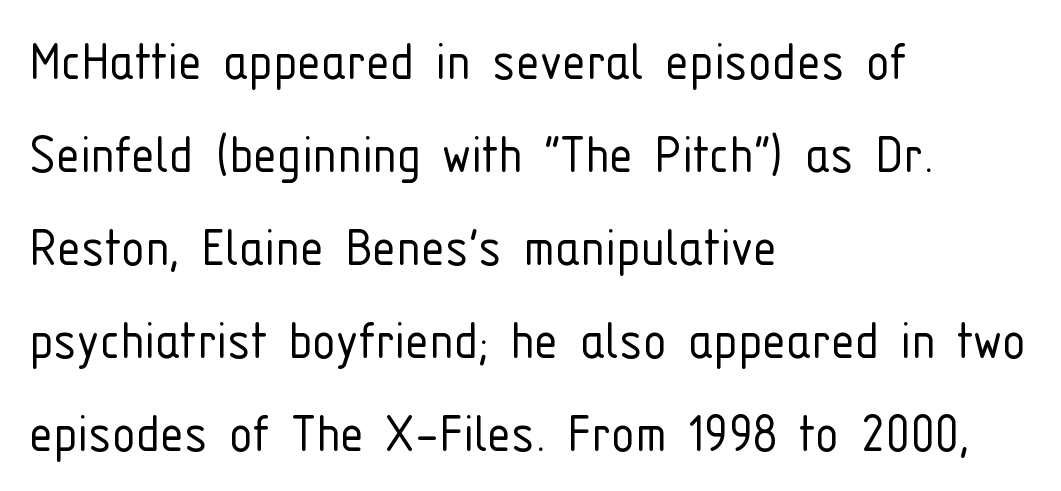
{"serif": "no", "italic": "no", "bold": "no", "weight": "light", "width": "condensed", "stroke_contrast": "low", "x_height": "medium", "monospaced": "no", "underline": "no", "align": "left", "line_spacing": "normal", "line_spacing_ratio": 1.55, "letter_spacing": "normal", "letter_spacing_em": 0.0, "glyph_px": 60}
